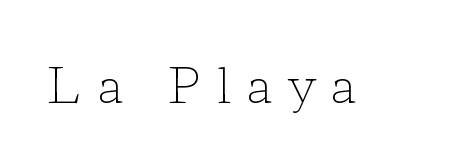
{"serif": "yes", "italic": "no", "bold": "no", "weight": "light", "width": "wide", "stroke_contrast": "low", "x_height": "medium", "monospaced": "no", "underline": "no", "letter_spacing": "wide", "letter_spacing_em": 0.34, "glyph_px": 48}
